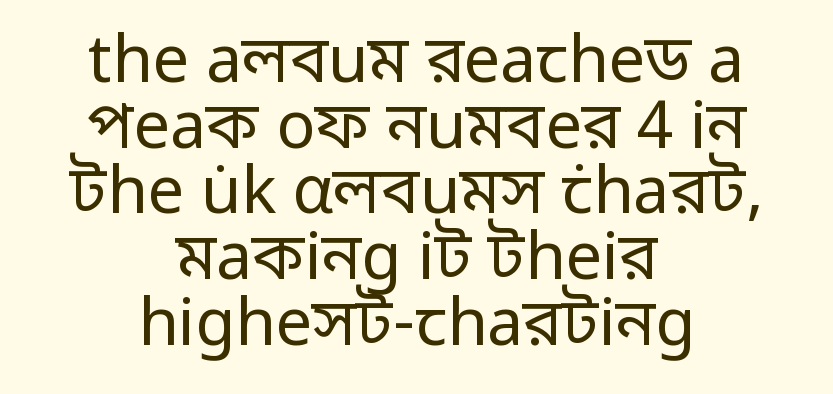
{"serif": "no", "italic": "no", "bold": "no", "weight": "regular", "width": "normal", "stroke_contrast": "low", "x_height": "medium", "monospaced": "no", "underline": "no", "align": "center", "line_spacing": "tight", "line_spacing_ratio": 1.01, "letter_spacing": "normal", "letter_spacing_em": 0.0, "glyph_px": 65}
